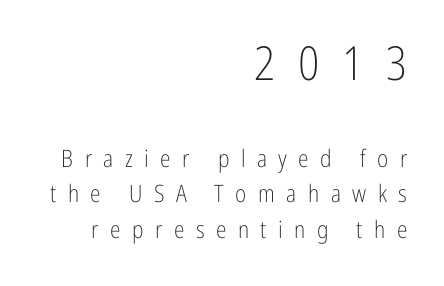
{"serif": "no", "italic": "no", "bold": "no", "weight": "light", "width": "condensed", "stroke_contrast": "low", "x_height": "medium", "monospaced": "no", "underline": "no", "align": "right", "line_spacing": "normal", "line_spacing_ratio": 1.49, "letter_spacing": "wide", "letter_spacing_em": 0.48, "larger_block": "first", "size_ratio": 1.96, "glyph_px": 47}
